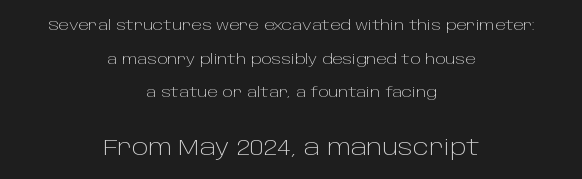
{"italic": "no", "bold": "no", "underline": "no", "align": "center", "line_spacing": "loose", "line_spacing_ratio": 2.41, "letter_spacing": "normal", "letter_spacing_em": 0.0, "larger_block": "second", "size_ratio": 1.57, "glyph_px": 22}
